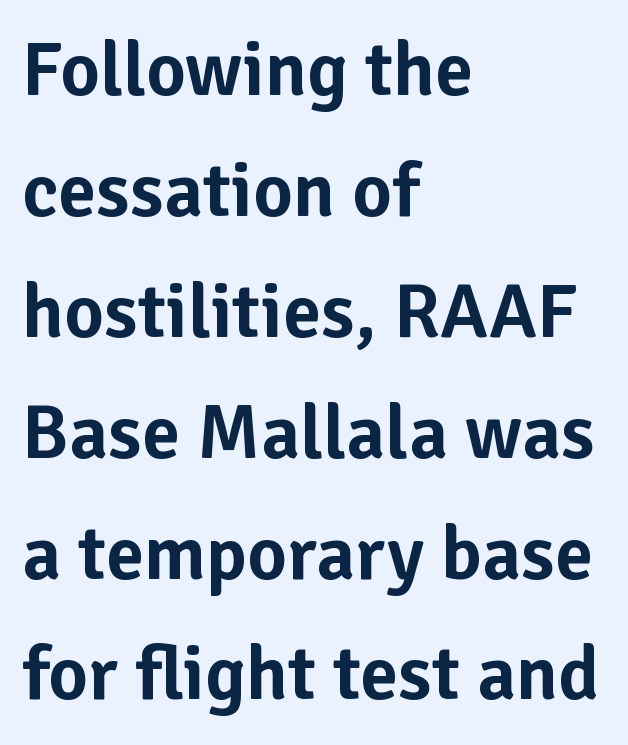
{"serif": "no", "italic": "no", "width": "normal", "stroke_contrast": "low", "x_height": "medium", "monospaced": "no", "underline": "no", "align": "left", "line_spacing": "normal", "line_spacing_ratio": 1.57, "letter_spacing": "normal", "letter_spacing_em": 0.0, "glyph_px": 77}
